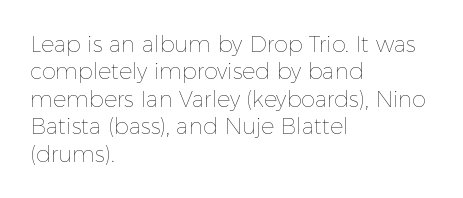
Counters stay open thanks to moderate or lighter strokes. All the whitespace from short lines collects on the right. Normally led — the rows are evenly, conventionally spaced. The glyphs are unaccompanied by any horizontal stroke below them.
